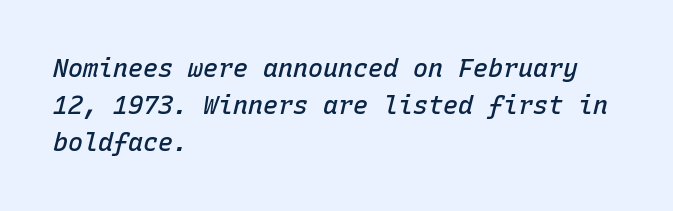
The image shows 25 px text type, italic (leaning right); set left-aligned, normal line spacing (1.48x), normal letter spacing, not underlined.
